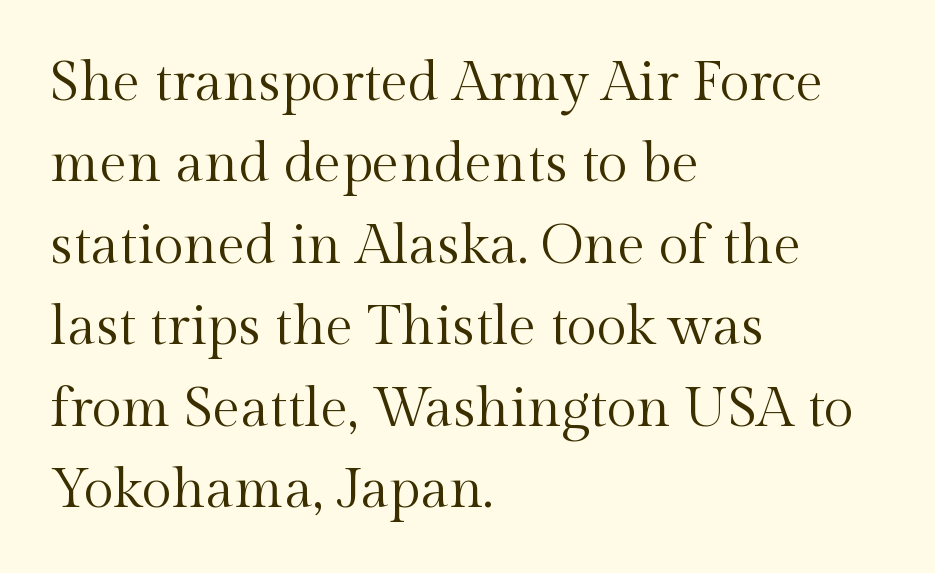
Spacing verdict: proportional, widths tailored to each character. Each word holds together tightly as a unit, with standard inter-letter gaps. The lines are quadded left. The letters stand upright; this is a roman face. This rendering employs a face with finishing strokes, i.e., a serif. Horizontal bands of white between lines are of average thickness.
